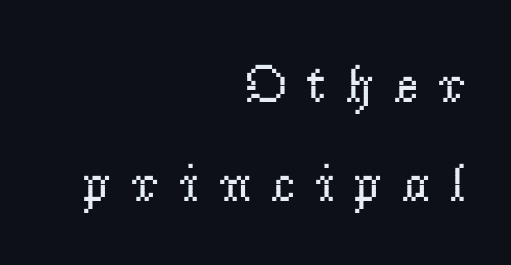
The letters advance in unequal steps, a hallmark of proportional type. Descenders are the only things crossing below the line. Letter spacing: wide. The typography opts for an upright posture over an oblique one. The strokes carry an ordinary text weight at most.
